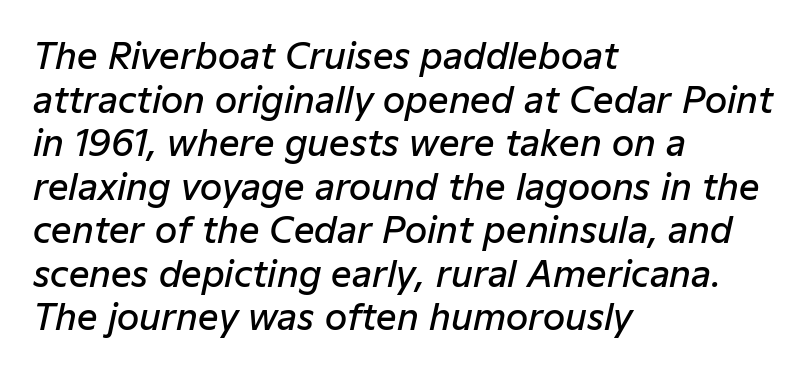
{"italic": "yes", "lean": "right", "slant_degrees": 12, "bold": "semi", "weight": "semibold", "width": "normal", "stroke_contrast": "low", "x_height": "medium", "monospaced": "no", "underline": "no", "align": "left", "line_spacing_ratio": 1.21, "letter_spacing": "normal", "letter_spacing_em": 0.0, "glyph_px": 36}
